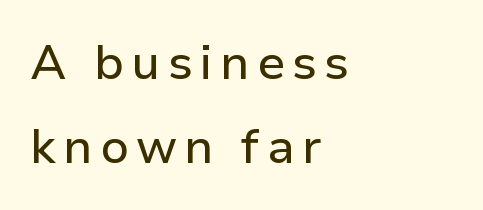
The image shows 48 px sans-serif type, upright; set left-aligned, line spacing 1.75x, not underlined; low stroke contrast and a medium x-height.
